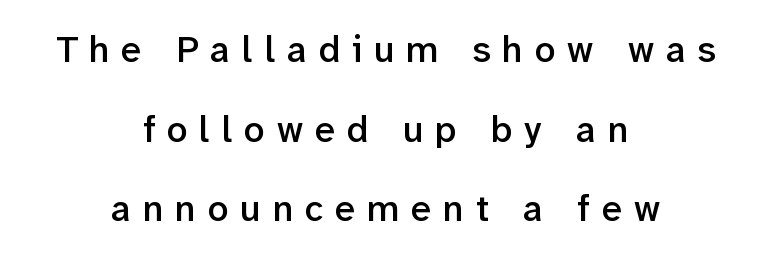
The image shows 37 px semibold sans-serif type, upright; set centered, loose line spacing (2.15x), unusually wide letter spacing (+0.32 em), not underlined; low stroke contrast and a medium x-height.
